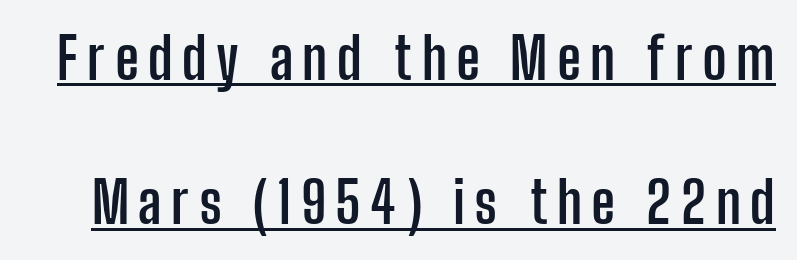
Proportional: the letters do not fall into vertical columns. You could fit nearly another row in the gap between these rows. This rendering employs a face without finishing strokes, i.e., a sans-serif. Beneath each row of characters lies a ruled line.
